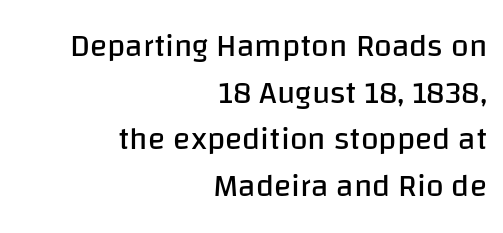
Q: Is the text bold? A: No.
Q: Is the text italic (slanted)? A: No, it is upright.
Q: Is the typeface a serif or a sans-serif typeface? A: Sans-serif.
Q: Is the text underlined? A: No.
Q: How is the paragraph aligned? A: Right-aligned.
Q: Is the spacing between letters normal or unusually wide? A: Normal.
Q: Is the spacing between lines tight, normal or loose? A: Normal.
Q: Width (condensed, normal, or wide)? A: Normal.
Q: Stroke contrast? A: Low.
Q: x-height? A: Large.
Q: Monospaced? A: No.
